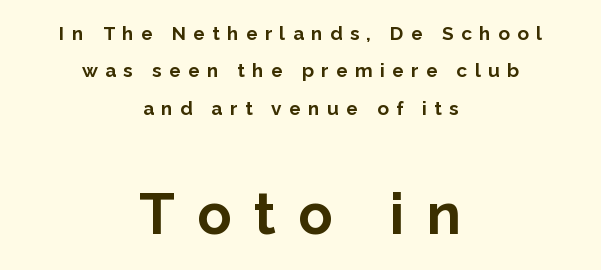
{"serif": "no", "italic": "no", "bold": "yes", "weight": "bold", "width": "normal", "stroke_contrast": "low", "x_height": "medium", "monospaced": "no", "underline": "no", "align": "center", "line_spacing": "loose", "line_spacing_ratio": 1.97, "letter_spacing": "wide", "letter_spacing_em": 0.39, "larger_block": "second", "size_ratio": 3.0, "glyph_px": 57}
